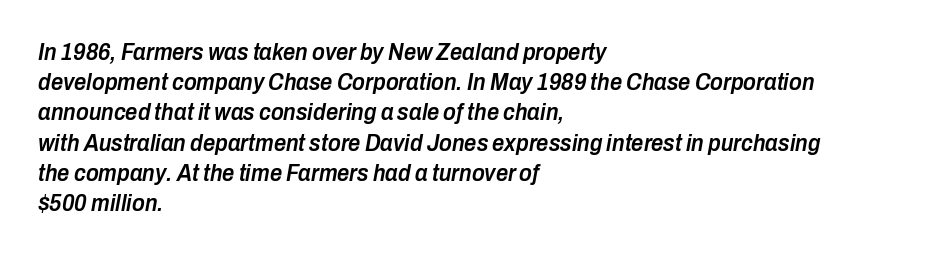
{"italic": "yes", "lean": "right", "slant_degrees": 10, "bold": "semi", "underline": "no", "align": "left", "line_spacing": "normal", "line_spacing_ratio": 1.26, "letter_spacing": "normal", "letter_spacing_em": 0.0, "glyph_px": 24}
